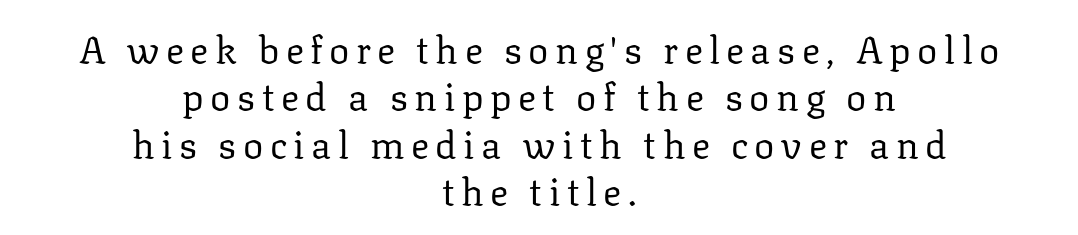
{"serif": "yes", "italic": "no", "bold": "no", "weight": "regular", "width": "normal", "stroke_contrast": "low", "x_height": "medium", "monospaced": "no", "underline": "no", "align": "center", "line_spacing": "normal", "line_spacing_ratio": 1.25, "glyph_px": 38}
